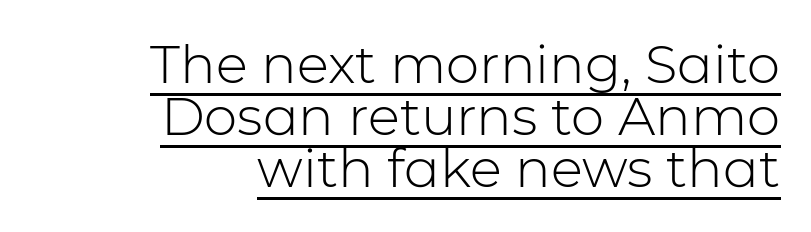
{"serif": "no", "italic": "no", "bold": "no", "weight": "light", "width": "normal", "stroke_contrast": "low", "x_height": "medium", "monospaced": "no", "underline": "yes", "align": "right", "line_spacing": "tight", "line_spacing_ratio": 0.98, "letter_spacing": "normal", "letter_spacing_em": 0.0, "glyph_px": 53}
